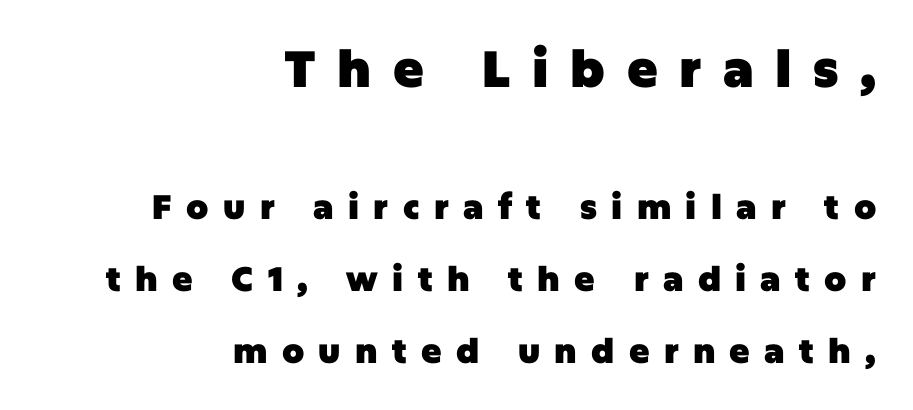
{"serif": "no", "italic": "no", "bold": "yes", "weight": "heavy", "width": "normal", "stroke_contrast": "low", "x_height": "large", "monospaced": "no", "underline": "no", "align": "right", "line_spacing": "loose", "line_spacing_ratio": 2.12, "letter_spacing": "wide", "letter_spacing_em": 0.42, "larger_block": "first", "size_ratio": 1.5, "glyph_px": 51}
